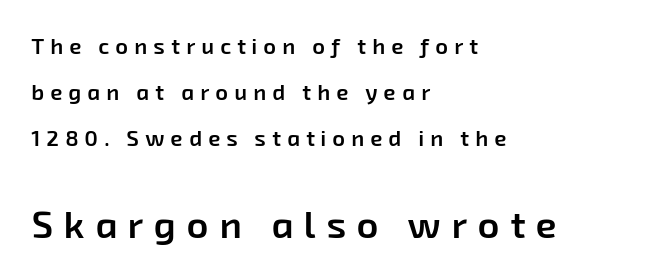
Its strokes are somewhat broadened, the hallmark of semibold type. Serifs: no, the terminals of the letterforms are clean. Does extra space separate the letters? Yes, quite a lot of it. Compared with typical paragraphs, the rows here are farther apart. Typesetter's note — lower block bumped up in size, upper block left smaller.
